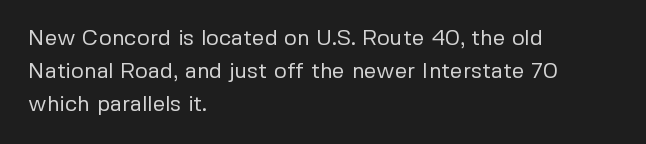
The image shows 22 px text type, upright; set left-aligned, normal line spacing (1.49x), normal letter spacing, not underlined.
